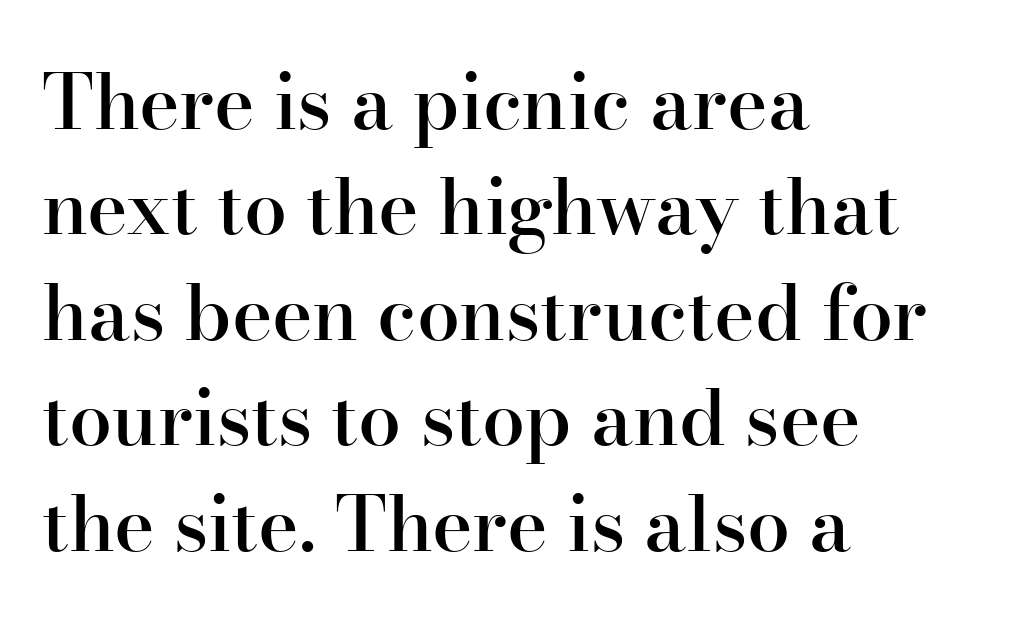
The image shows 77 px semibold serif type, upright; set left-aligned, normal line spacing (1.37x), normal letter spacing, not underlined; high stroke contrast and a small x-height.
